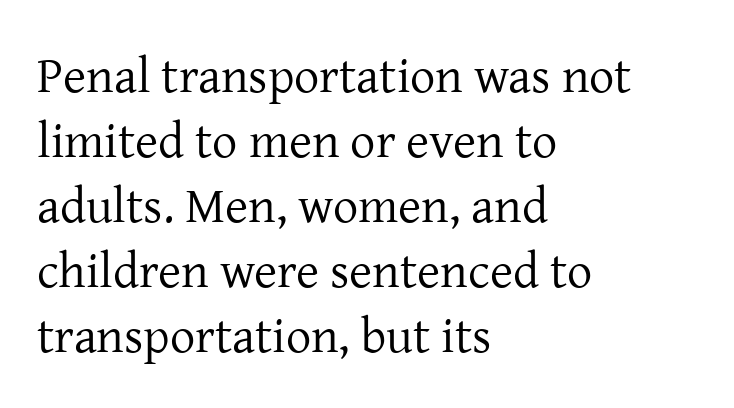
What's the leading like? Ordinary, nothing unusual. If you drew a ruler down the left edge, every line would touch it. Do the letters lean? They stand straight. Check where the strokes stop: tiny serifs finish them off.
